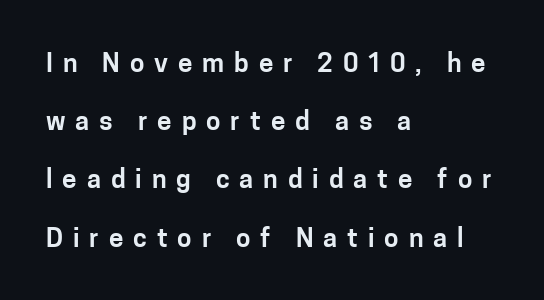
The image shows 26 px text type, upright; set left-aligned, loose line spacing (2.24x), unusually wide letter spacing (+0.38 em), not underlined.
